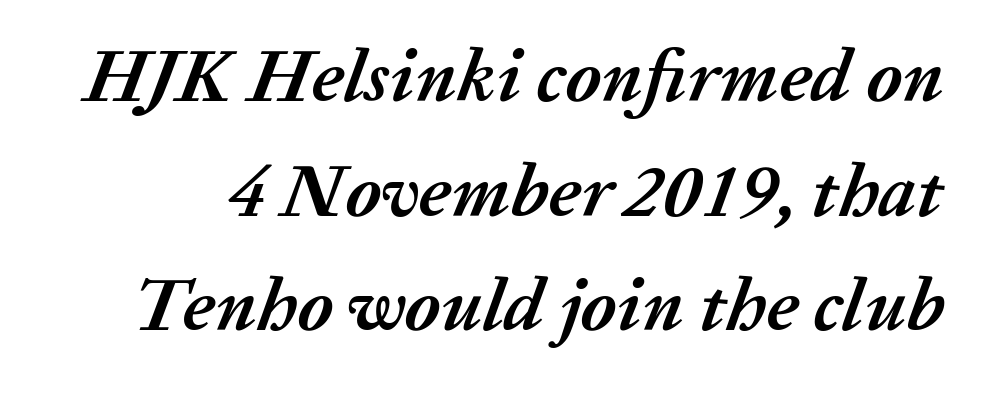
Q: Is the text bold? A: Yes.
Q: Is the text italic (slanted)? A: Yes, it leans right by about 20 degrees.
Q: Is the text underlined? A: No.
Q: Is the spacing between letters normal or unusually wide? A: Normal.
Q: Is the spacing between lines tight, normal or loose? A: Normal.
Q: Width (condensed, normal, or wide)? A: Normal.
Q: Stroke contrast? A: Medium.
Q: x-height? A: Medium.
Q: Monospaced? A: No.
